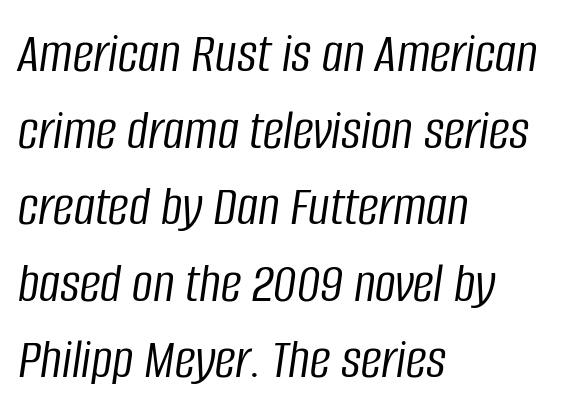
{"italic": "yes", "lean": "right", "slant_degrees": 8, "bold": "no", "weight": "light", "width": "condensed", "stroke_contrast": "low", "x_height": "large", "monospaced": "no", "underline": "no", "align": "left", "line_spacing": "normal", "line_spacing_ratio": 1.32, "letter_spacing": "normal", "letter_spacing_em": 0.0, "glyph_px": 58}
